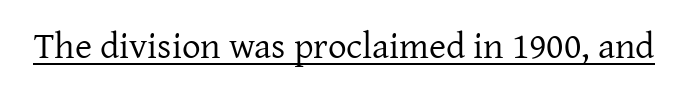
{"serif": "yes", "italic": "no", "bold": "no", "weight": "regular", "width": "normal", "stroke_contrast": "low", "x_height": "medium", "monospaced": "no", "underline": "yes", "letter_spacing": "normal", "letter_spacing_em": 0.0, "glyph_px": 37}
